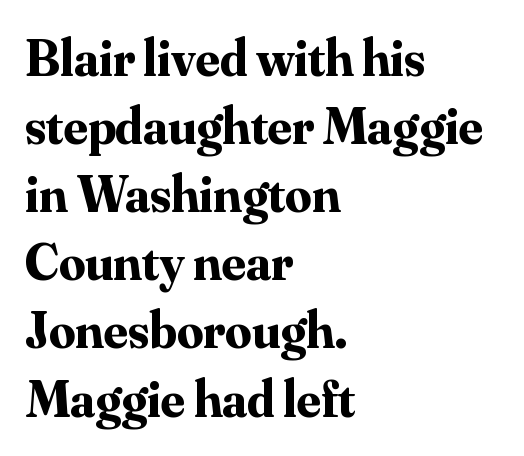
The lettering stays uniformly vertical, giving the passage a roman look. Heavy-handed strokes throughout: this text is bold. Tracking value appears to be zero — textbook default spacing. Is this a sans? No — the strokes have serifs.
